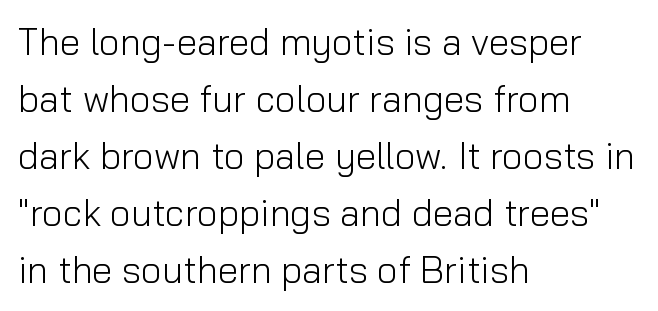
Q: Is the text bold? A: No.
Q: Is the text italic (slanted)? A: No, it is upright.
Q: Is the typeface a serif or a sans-serif typeface? A: Sans-serif.
Q: Is the text underlined? A: No.
Q: How is the paragraph aligned? A: Left-aligned.
Q: Is the spacing between letters normal or unusually wide? A: Normal.
Q: Is the spacing between lines tight, normal or loose? A: Normal.
Q: Width (condensed, normal, or wide)? A: Normal.
Q: Stroke contrast? A: Low.
Q: x-height? A: Medium.
Q: Monospaced? A: No.
